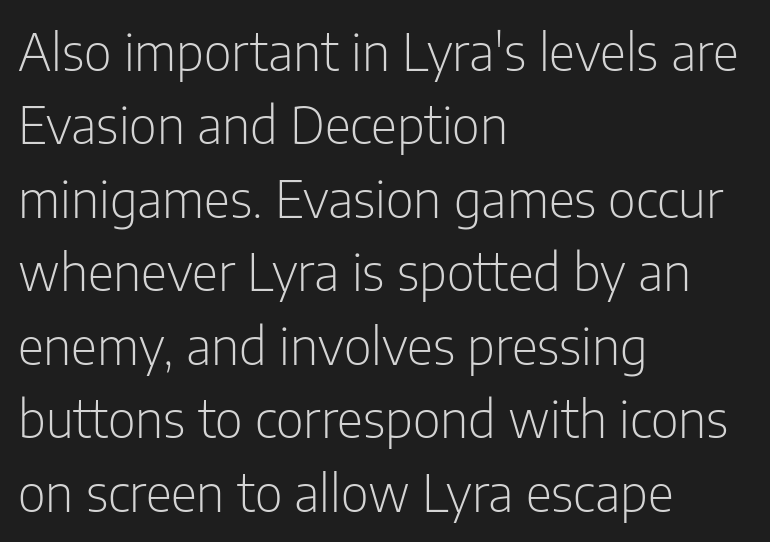
Q: Is the text bold? A: No.
Q: Is the text italic (slanted)? A: No, it is upright.
Q: Is the typeface a serif or a sans-serif typeface? A: Sans-serif.
Q: Is the text underlined? A: No.
Q: How is the paragraph aligned? A: Left-aligned.
Q: Is the spacing between letters normal or unusually wide? A: Normal.
Q: Is the spacing between lines tight, normal or loose? A: Normal.
Q: Width (condensed, normal, or wide)? A: Condensed.
Q: Stroke contrast? A: Low.
Q: x-height? A: Medium.
Q: Monospaced? A: No.
